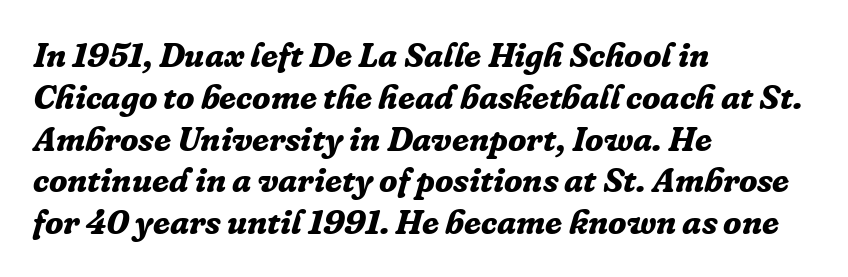
{"serif": "yes", "italic": "yes", "lean": "right", "slant_degrees": 16, "bold": "yes", "weight": "bold", "width": "normal", "stroke_contrast": "low", "x_height": "medium", "monospaced": "no", "underline": "no", "align": "left", "line_spacing_ratio": 1.23, "letter_spacing": "normal", "letter_spacing_em": 0.0, "glyph_px": 34}
